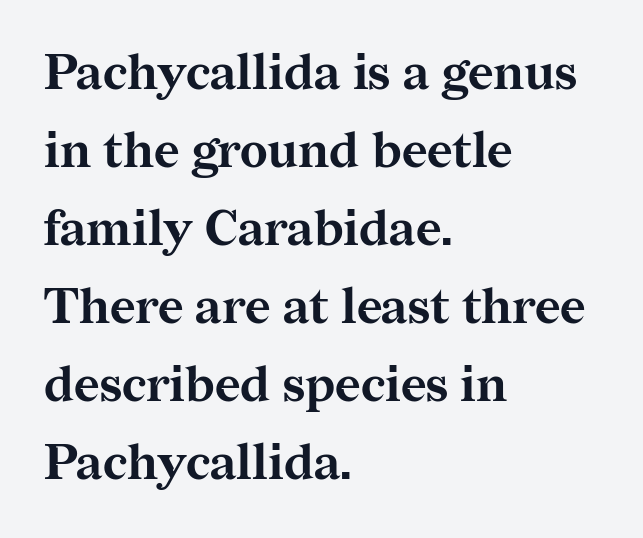
The type family on display is of the serif kind. Strokes here are thick enough to call this a true bold. A normal amount of white space separates one row of letters from the next. Beneath every word, the page is bare. It's the straight-up-and-down kind of type. A typesetter would call this proportional, since set widths differ per character.
